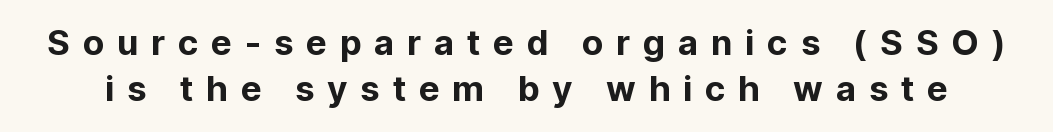
The image shows 35 px sans-serif type, upright; set normal line spacing (1.32x), unusually wide letter spacing (+0.36 em), not underlined; low stroke contrast and a medium x-height.
